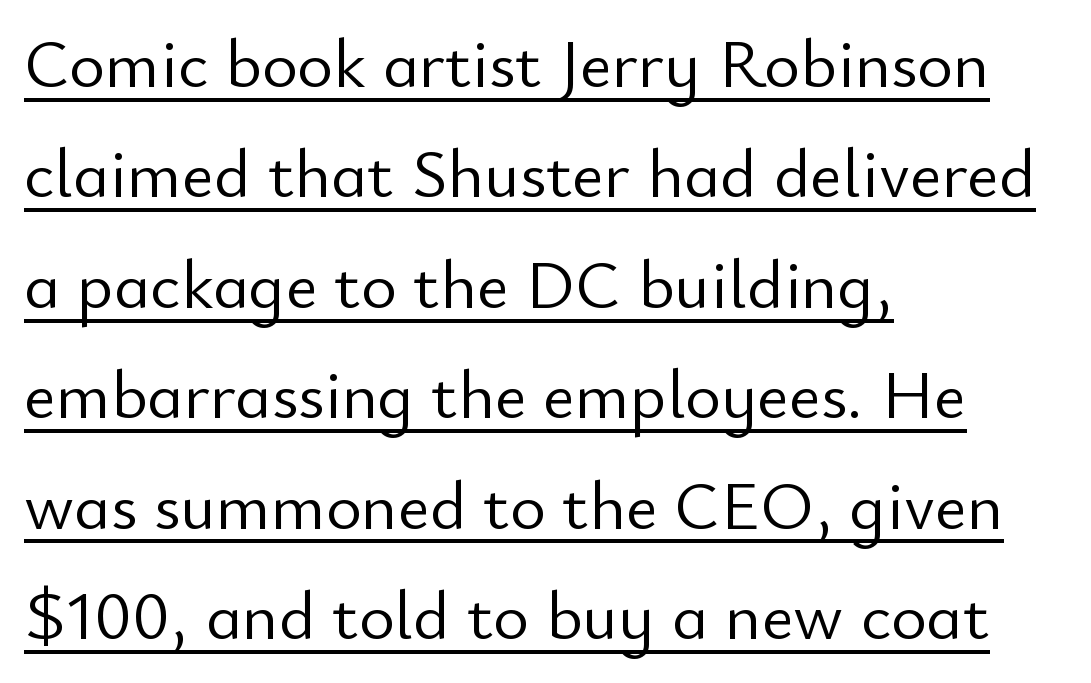
The image shows 69 px light sans-serif type, upright; set left-aligned, normal line spacing (1.6x), normal letter spacing, underlined; low stroke contrast and a small x-height.
